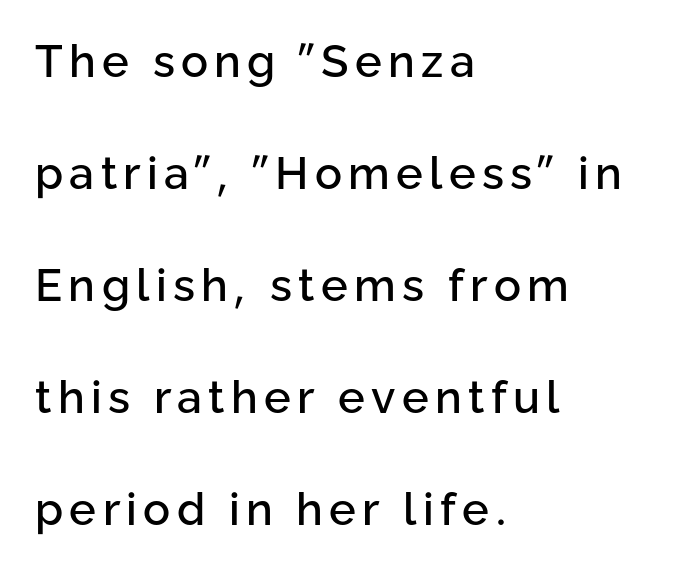
{"serif": "no", "italic": "no", "width": "normal", "stroke_contrast": "low", "x_height": "medium", "monospaced": "no", "underline": "no", "align": "left", "line_spacing": "loose", "line_spacing_ratio": 2.49, "glyph_px": 45}
